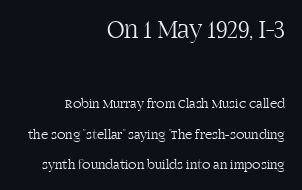
Q: Is the text bold? A: No.
Q: Is the text italic (slanted)? A: No, it is upright.
Q: Is the text underlined? A: No.
Q: How is the paragraph aligned? A: Right-aligned.
Q: Is the spacing between letters normal or unusually wide? A: Normal.
Q: Is the spacing between lines tight, normal or loose? A: Loose.
Q: Which block of text is set in a larger size, the first (top) or the second (bottom)? A: The first (top) one.
